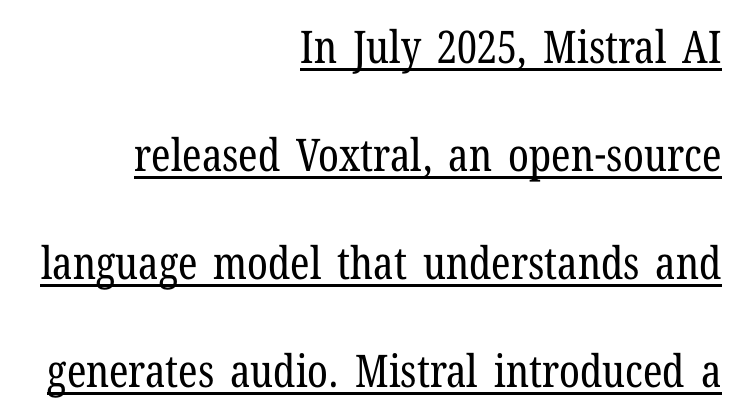
These lines are rendered in a variable-pitch font. Leftover space on each line is placed entirely before the opening word. The weight tops out at a normal text grade. I'd call this a serif setting — the letters wear small feet. This block would shrink considerably if given ordinary leading; it's expanded now. Rendered with straight, roman letterforms.
